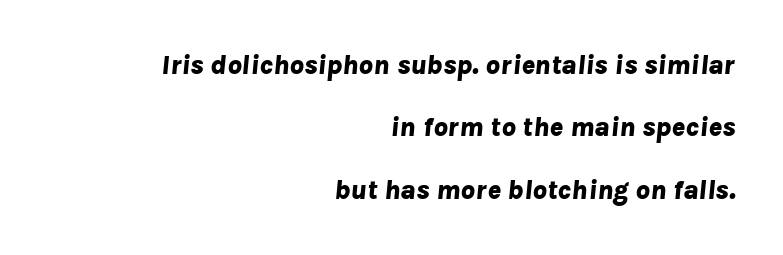
Q: Is the text bold? A: Yes.
Q: Is the text italic (slanted)? A: Yes, it leans right by about 8 degrees.
Q: Is the text underlined? A: No.
Q: How is the paragraph aligned? A: Right-aligned.
Q: Is the spacing between letters normal or unusually wide? A: Normal.
Q: Is the spacing between lines tight, normal or loose? A: Loose.
Q: Width (condensed, normal, or wide)? A: Normal.
Q: Stroke contrast? A: Low.
Q: x-height? A: Medium.
Q: Monospaced? A: No.
